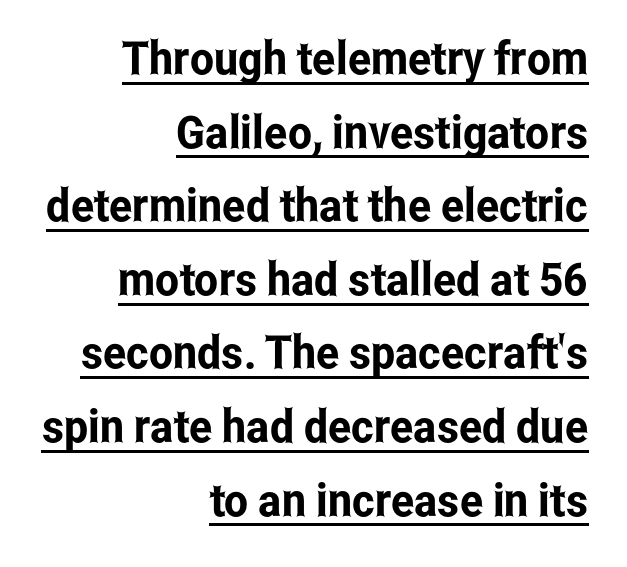
{"serif": "no", "italic": "no", "width": "condensed", "stroke_contrast": "low", "x_height": "medium", "monospaced": "no", "underline": "yes", "align": "right", "line_spacing": "normal", "line_spacing_ratio": 1.6, "letter_spacing": "normal", "letter_spacing_em": 0.0, "glyph_px": 46}
